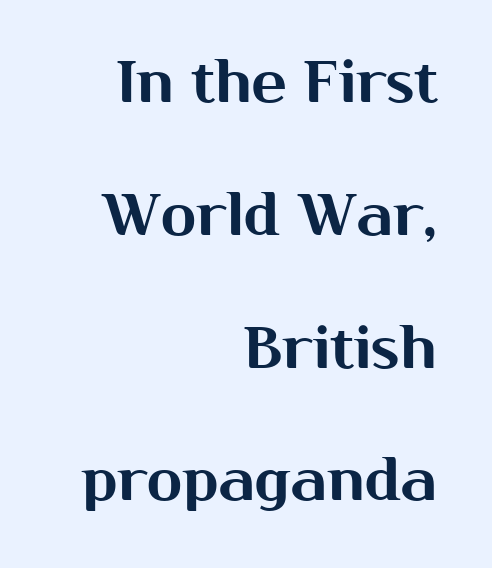
{"serif": "no", "italic": "no", "width": "normal", "stroke_contrast": "medium", "x_height": "medium", "monospaced": "no", "underline": "no", "align": "right", "line_spacing": "loose", "line_spacing_ratio": 2.29, "letter_spacing": "normal", "letter_spacing_em": 0.0, "glyph_px": 58}
